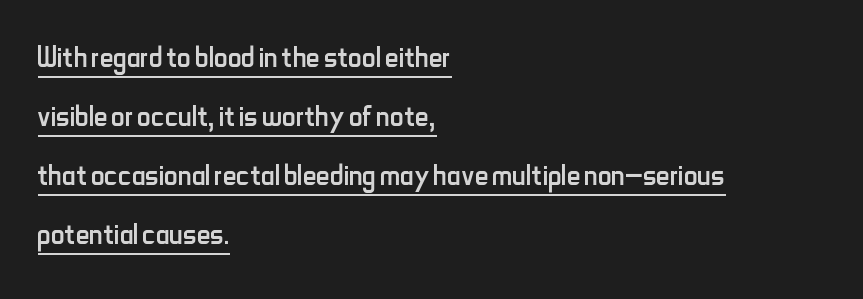
{"serif": "no", "italic": "no", "bold": "no", "weight": "regular", "width": "condensed", "stroke_contrast": "low", "x_height": "small", "monospaced": "no", "underline": "yes", "align": "left", "line_spacing": "normal", "line_spacing_ratio": 1.55, "letter_spacing": "normal", "letter_spacing_em": 0.0, "glyph_px": 38}
